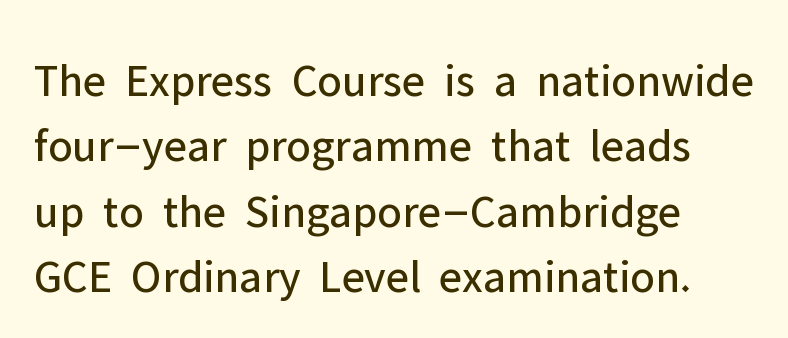
Clear beneath every line of the passage. You can tell it's not italic because the verticals are truly vertical. Does the type have serifs? No, each stem ends abruptly. Vertical spacing — default. Note the varied advance widths — an 'i' is clearly narrower than an 'm'. A student would call this left alignment; a typographer would say flush left, rag right.
